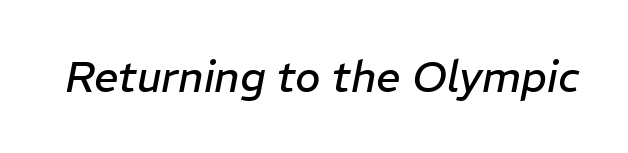
{"italic": "yes", "lean": "right", "slant_degrees": 11, "bold": "no", "weight": "regular", "width": "normal", "stroke_contrast": "low", "x_height": "medium", "monospaced": "no", "underline": "no", "letter_spacing": "normal", "letter_spacing_em": 0.0, "glyph_px": 43}
